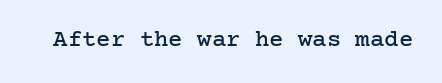
The image shows 24 px text type, upright; set normal letter spacing, not underlined.
